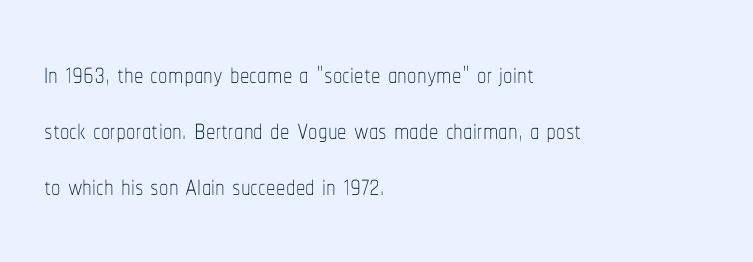
{"italic": "no", "bold": "no", "weight": "thin", "width": "condensed", "stroke_contrast": "low", "x_height": "medium", "monospaced": "no", "underline": "no", "align": "left", "line_spacing": "normal", "line_spacing_ratio": 1.47, "letter_spacing": "normal", "letter_spacing_em": 0.0, "glyph_px": 38}
